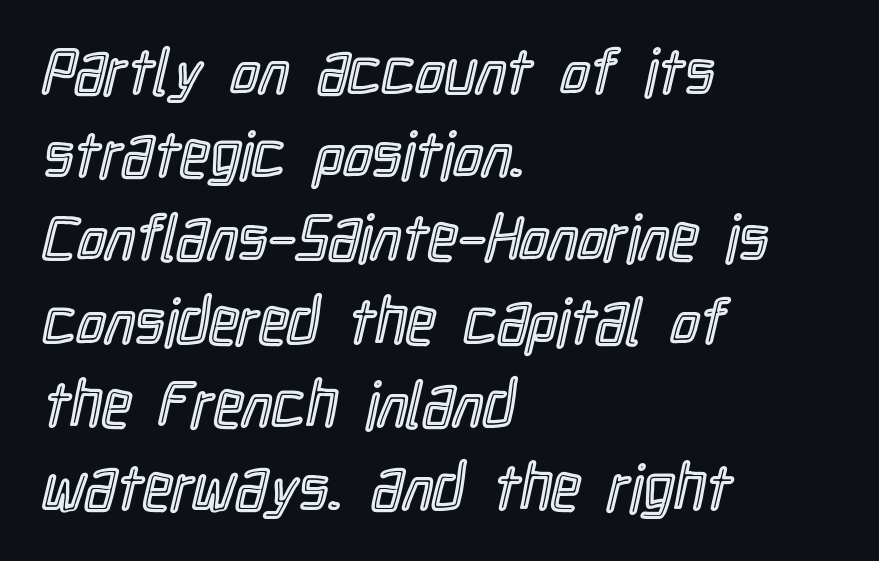
The image shows 64 px condensed type; set left-aligned, normal line spacing (1.3x), normal letter spacing, not underlined; a medium x-height.
